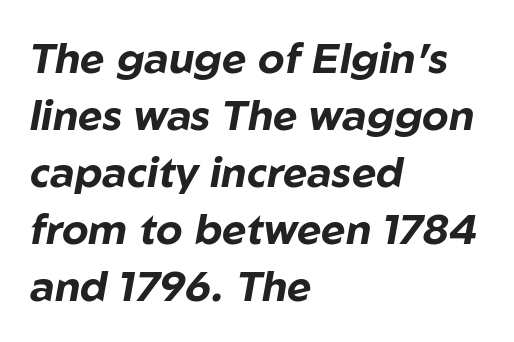
The image shows 42 px bold type, italic (leaning right); set left-aligned, normal line spacing (1.36x), normal letter spacing, not underlined; low stroke contrast and a medium x-height.
